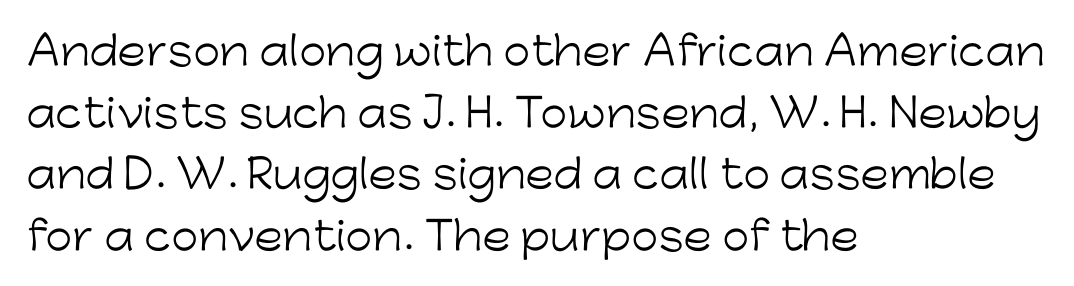
{"serif": "no", "italic": "no", "bold": "no", "weight": "light", "width": "normal", "stroke_contrast": "low", "x_height": "medium", "monospaced": "no", "underline": "no", "align": "left", "line_spacing": "normal", "line_spacing_ratio": 1.58, "letter_spacing": "normal", "letter_spacing_em": 0.0, "glyph_px": 39}
